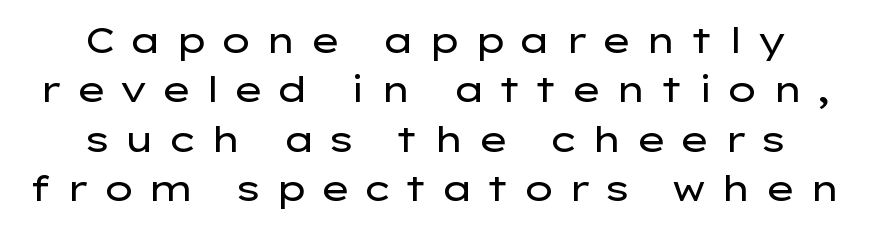
Q: Is the text bold? A: No.
Q: Is the text italic (slanted)? A: No, it is upright.
Q: Is the typeface a serif or a sans-serif typeface? A: Sans-serif.
Q: Is the text underlined? A: No.
Q: How is the paragraph aligned? A: Centered.
Q: Is the spacing between letters normal or unusually wide? A: Unusually wide.
Q: Is the spacing between lines tight, normal or loose? A: Normal.
Q: Width (condensed, normal, or wide)? A: Wide.
Q: Stroke contrast? A: Low.
Q: x-height? A: Medium.
Q: Monospaced? A: No.
